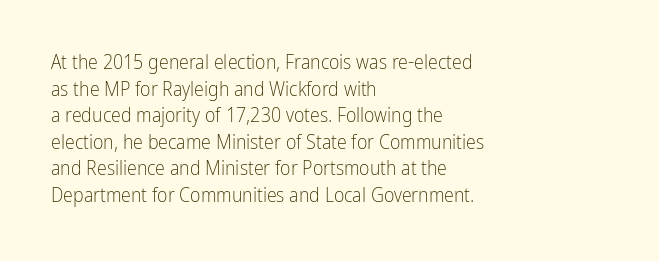
Q: Is the text bold? A: No.
Q: Is the text italic (slanted)? A: No, it is upright.
Q: Is the text underlined? A: No.
Q: How is the paragraph aligned? A: Left-aligned.
Q: Is the spacing between letters normal or unusually wide? A: Normal.
Q: Is the spacing between lines tight, normal or loose? A: Normal.
